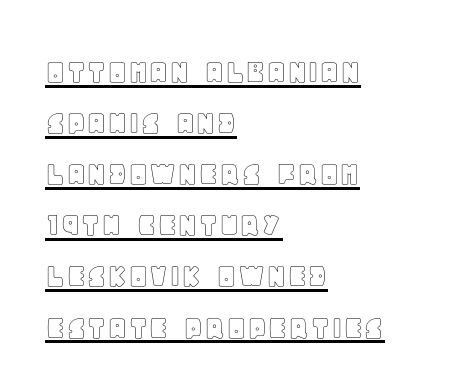
The image shows 36 px text type, upright; set left-aligned, normal line spacing (1.42x), normal letter spacing, underlined; a large x-height.
